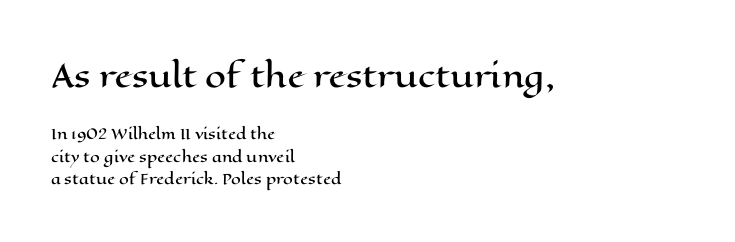
The image shows 30 px wide type, upright; set left-aligned, normal line spacing (1.58x), normal letter spacing, not underlined; the first (top) block is 2.14x larger; high stroke contrast and a medium x-height.
